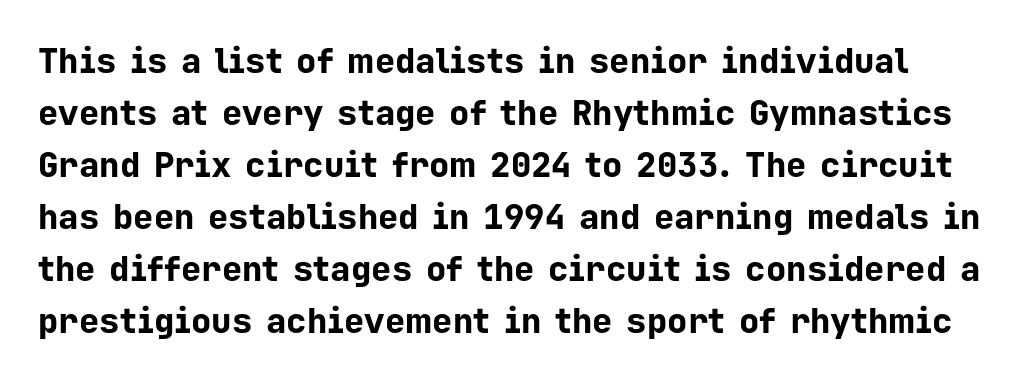
Q: Is the text bold? A: Yes.
Q: Is the text italic (slanted)? A: No, it is upright.
Q: Is the typeface a serif or a sans-serif typeface? A: Sans-serif.
Q: Is the text underlined? A: No.
Q: Is the spacing between letters normal or unusually wide? A: Normal.
Q: Is the spacing between lines tight, normal or loose? A: Normal.
Q: Width (condensed, normal, or wide)? A: Normal.
Q: Stroke contrast? A: Low.
Q: x-height? A: Medium.
Q: Monospaced? A: Yes.
